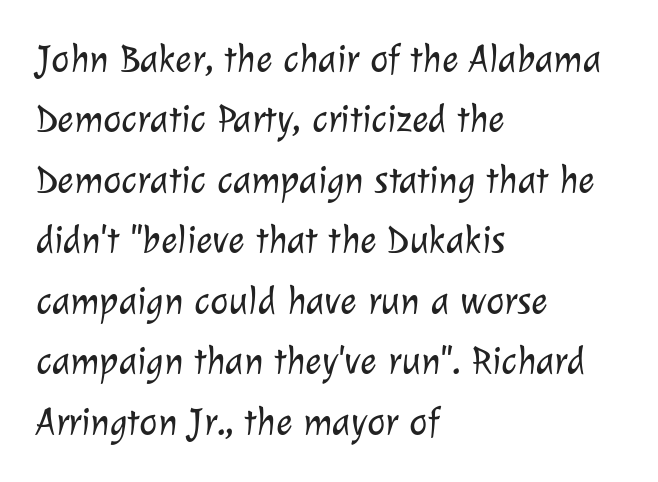
The image shows 39 px light sans-serif type; set left-aligned, normal line spacing (1.55x), normal letter spacing, not underlined; low stroke contrast and a medium x-height.
